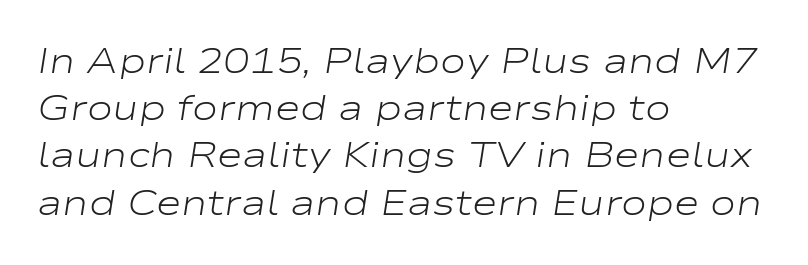
The image shows 35 px light, wide type, italic (leaning right); set left-aligned, normal line spacing (1.35x), normal letter spacing, not underlined; low stroke contrast and a medium x-height.
